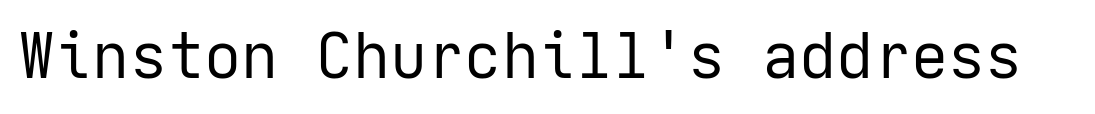
{"serif": "no", "italic": "no", "bold": "no", "weight": "regular", "width": "normal", "stroke_contrast": "low", "x_height": "medium", "underline": "no", "letter_spacing": "normal", "letter_spacing_em": 0.0, "glyph_px": 62}
